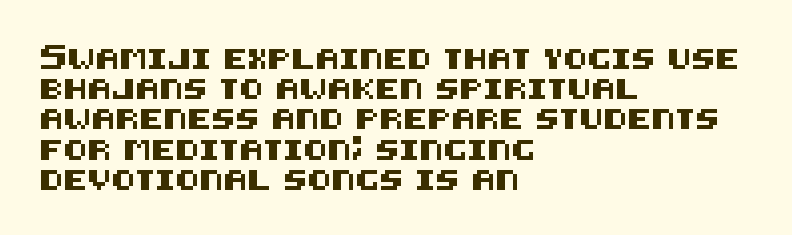
The image shows 20 px text type, upright; set left-aligned, normal line spacing (1.51x), normal letter spacing, not underlined.
